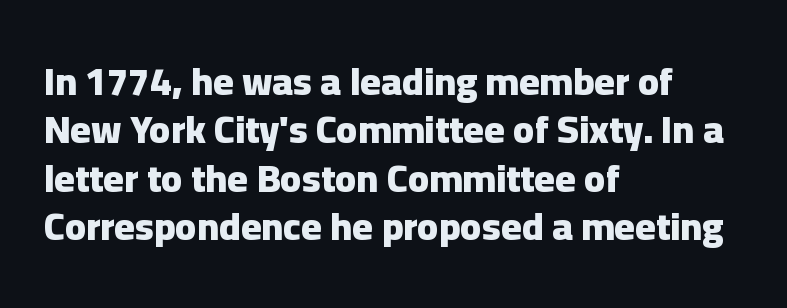
The face used here is proportionally spaced, like ordinary book or web type. Notice how the stems are strictly vertical — no italics here. This is heavy type, rendered in bold. Letterform terminals end flat and unadorned throughout the passage. The text block is weighted toward the left margin, trailing off unevenly rightward. Words appear dense and cohesive because spacing is normal.
